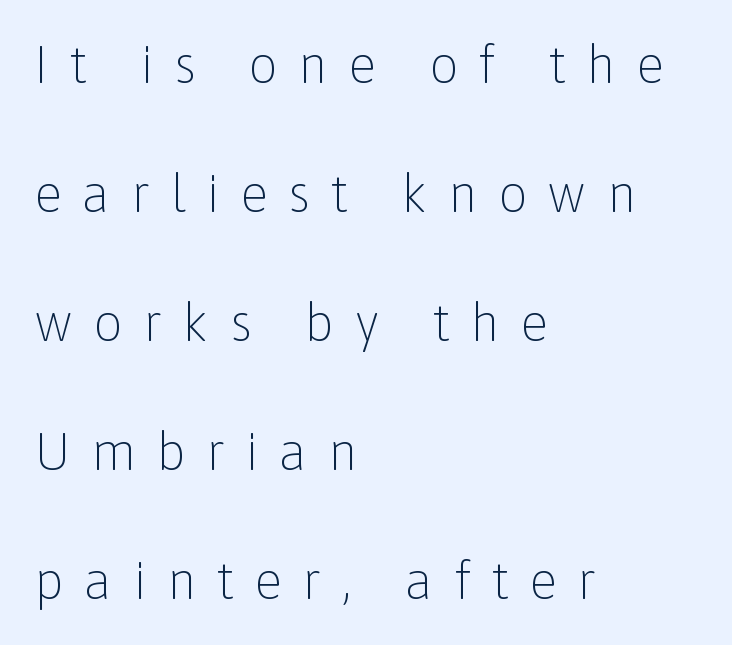
The image shows 52 px light sans-serif type, upright; set left-aligned, loose line spacing (2.48x), unusually wide letter spacing (+0.39 em), not underlined; low stroke contrast and a medium x-height.
